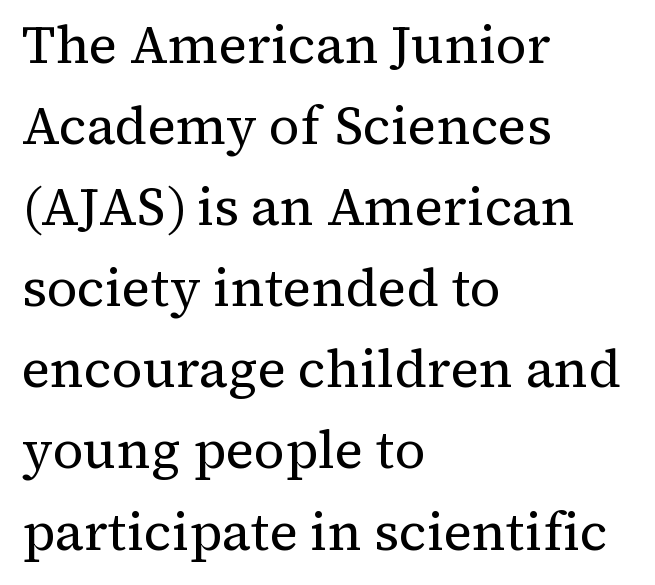
The image shows 53 px regular-weight serif type, upright; set left-aligned, normal line spacing (1.53x), normal letter spacing, not underlined; medium stroke contrast and a medium x-height.
